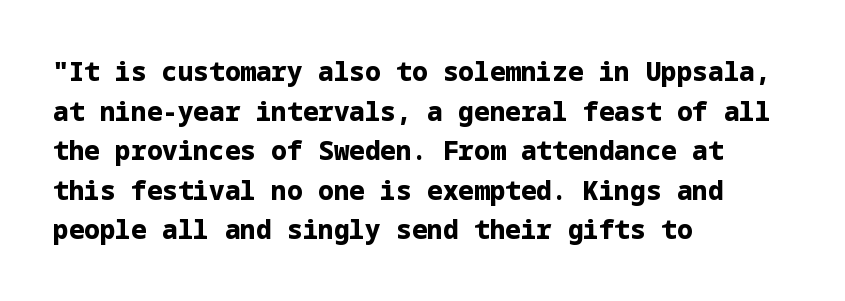
Q: Is the text bold? A: Yes.
Q: Is the text italic (slanted)? A: No, it is upright.
Q: Is the text underlined? A: No.
Q: How is the paragraph aligned? A: Left-aligned.
Q: Is the spacing between letters normal or unusually wide? A: Normal.
Q: Is the spacing between lines tight, normal or loose? A: Normal.
